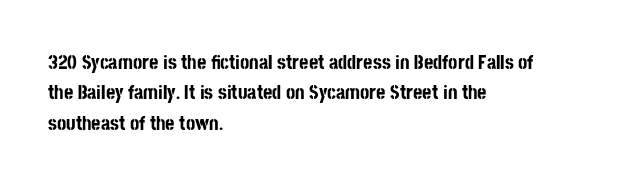
Q: Is the text bold? A: Yes.
Q: Is the text italic (slanted)? A: No, it is upright.
Q: Is the text underlined? A: No.
Q: How is the paragraph aligned? A: Left-aligned.
Q: Is the spacing between letters normal or unusually wide? A: Normal.
Q: Is the spacing between lines tight, normal or loose? A: Normal.
